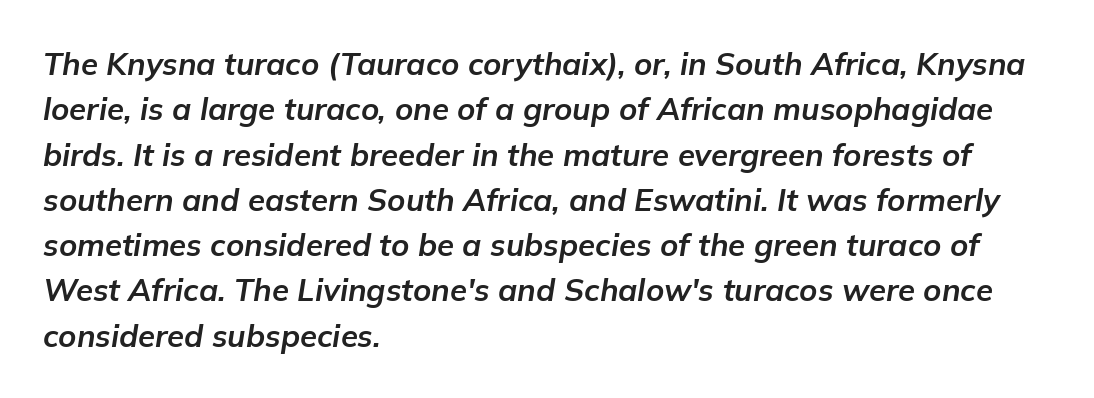
The image shows 31 px bold type, italic (leaning right); set left-aligned, normal line spacing (1.46x), normal letter spacing, not underlined; low stroke contrast and a medium x-height.
